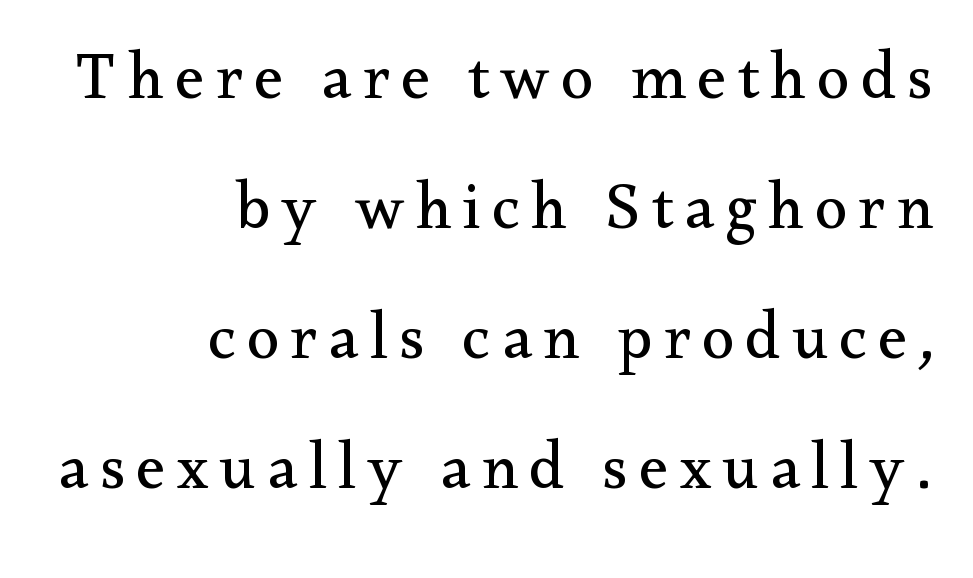
The image shows 66 px regular-weight serif type, upright; set right-aligned, loose line spacing (1.97x), not underlined; medium stroke contrast and a small x-height.
